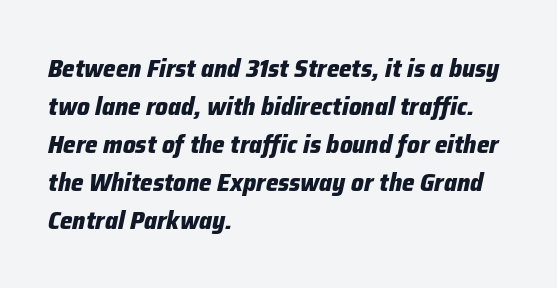
What stands out about the letter spacing? Nothing — it is the standard amount. The block of text has a typical density, with ordinary space between rows. Caption: bold face, heavy strokes. The specimen omits any rule beneath the text block's lines. Line starts are locked; line ends wander. Yep, that's italic — everything's leaning.
